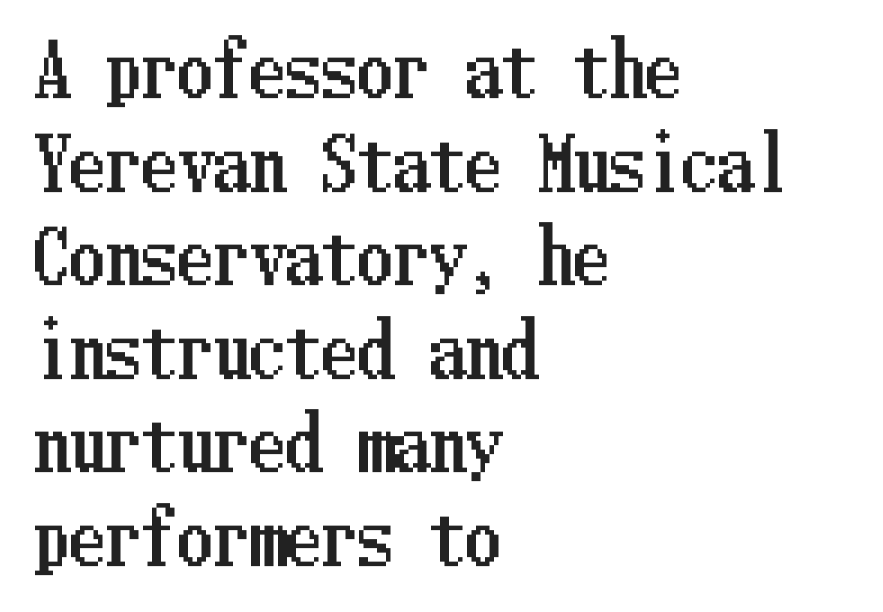
The passage shown is not underscored anywhere. A roman cut, with each character standing at attention. This rendering leaves character spacing at its baseline value. Line starts are locked; line ends wander. Leading: standard.
